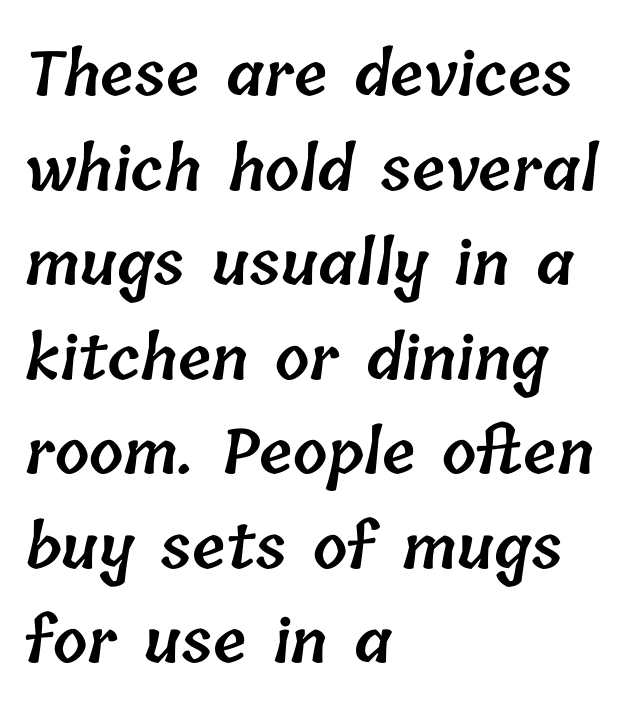
{"bold": "semi", "weight": "semibold", "width": "normal", "stroke_contrast": "low", "x_height": "medium", "monospaced": "no", "underline": "no", "align": "left", "line_spacing": "normal", "line_spacing_ratio": 1.55, "letter_spacing": "normal", "letter_spacing_em": 0.0, "glyph_px": 61}
